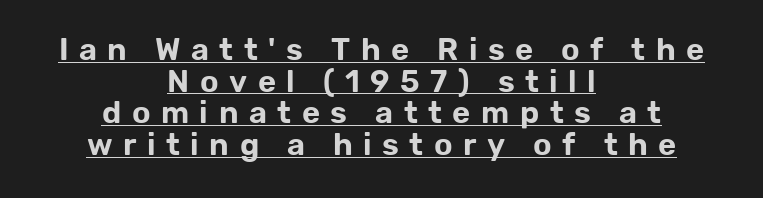
The block of text is dense from top to bottom, with scant space between rows. To sum up the face: it is a sans, with no serifs. The text block is weighted toward neither margin, spreading evenly from the middle. Between one letter and the next there's a generous, obvious gap. Compared with undecorated copy, this sample adds a rule below the words.
